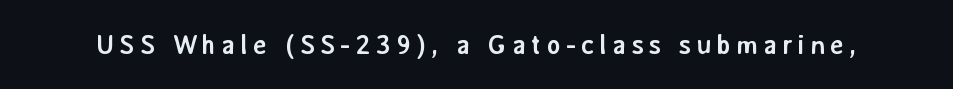
{"italic": "no", "bold": "yes", "underline": "no", "glyph_px": 27}
